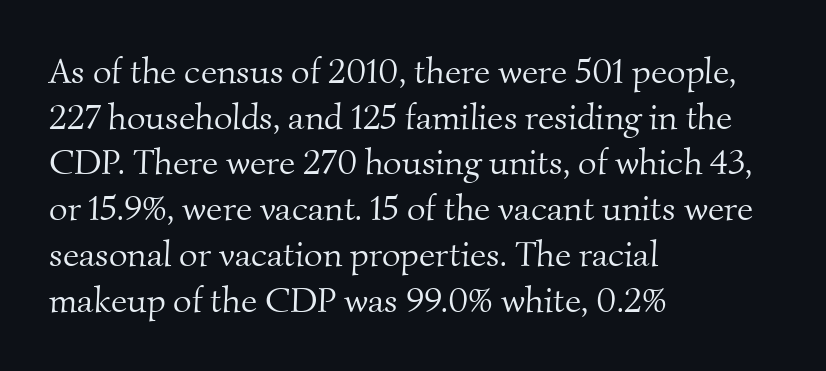
The image shows 36 px light serif type; set left-aligned, normal line spacing (1.27x), normal letter spacing, not underlined; medium stroke contrast and a small x-height.
